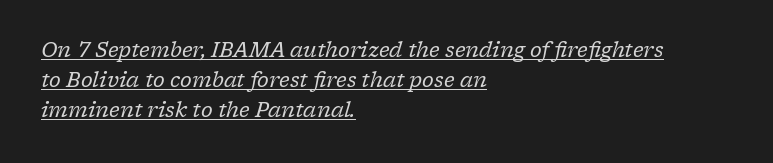
Q: Is the text bold? A: No.
Q: Is the text italic (slanted)? A: Yes, it leans right by about 17 degrees.
Q: Is the text underlined? A: Yes.
Q: How is the paragraph aligned? A: Left-aligned.
Q: Is the spacing between letters normal or unusually wide? A: Normal.
Q: Is the spacing between lines tight, normal or loose? A: Normal.
